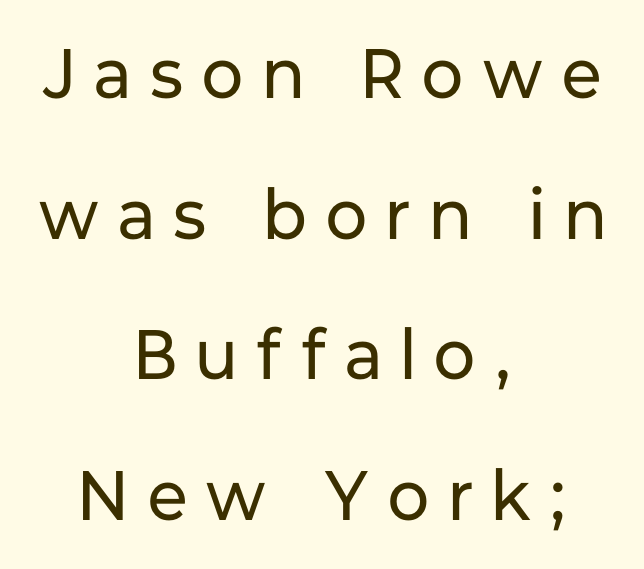
Q: Is the text bold? A: No.
Q: Is the text italic (slanted)? A: No, it is upright.
Q: Is the typeface a serif or a sans-serif typeface? A: Sans-serif.
Q: Is the text underlined? A: No.
Q: How is the paragraph aligned? A: Centered.
Q: Is the spacing between letters normal or unusually wide? A: Unusually wide.
Q: Is the spacing between lines tight, normal or loose? A: Loose.
Q: Width (condensed, normal, or wide)? A: Normal.
Q: Stroke contrast? A: Low.
Q: x-height? A: Medium.
Q: Monospaced? A: No.
